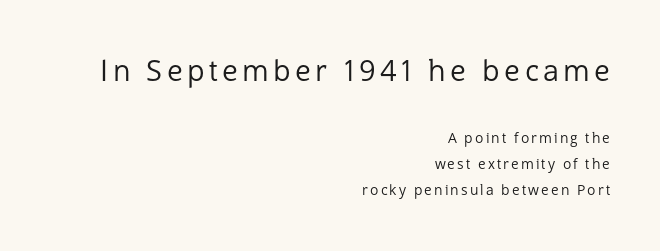
Check the space under the baseline: it is left empty. Posture: straight, roman, zero tilt. Here the designer chose a conventional face with non-uniform glyph widths. The passage is arranged like a letterhead date or caption credit — flush right. Reading top to bottom, the characters get smaller at the block break. Weight: not bold — regular or lighter.
